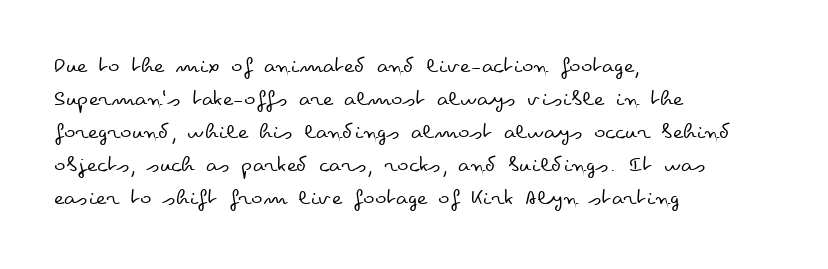
Q: Is the text bold? A: No.
Q: Is the text italic (slanted)? A: No, it is upright.
Q: Is the text underlined? A: No.
Q: How is the paragraph aligned? A: Left-aligned.
Q: Is the spacing between letters normal or unusually wide? A: Normal.
Q: Is the spacing between lines tight, normal or loose? A: Normal.
